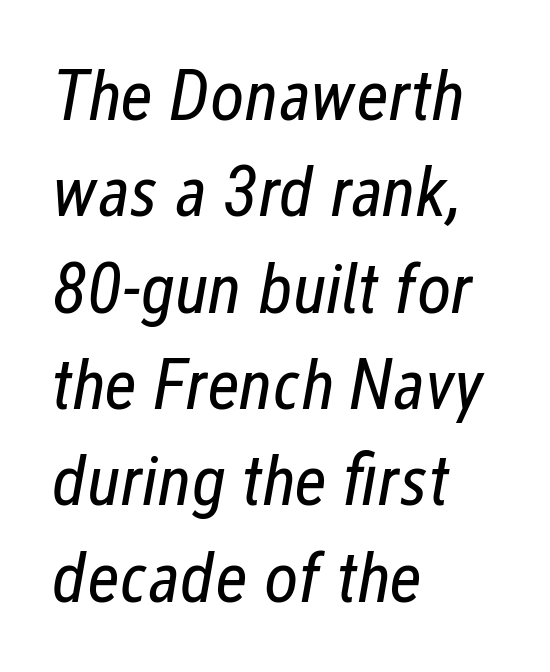
Q: Is the text bold? A: No.
Q: Is the text italic (slanted)? A: Yes, it leans right by about 12 degrees.
Q: Is the text underlined? A: No.
Q: How is the paragraph aligned? A: Left-aligned.
Q: Is the spacing between letters normal or unusually wide? A: Normal.
Q: Is the spacing between lines tight, normal or loose? A: Normal.
Q: Width (condensed, normal, or wide)? A: Condensed.
Q: Stroke contrast? A: Low.
Q: x-height? A: Medium.
Q: Monospaced? A: No.
